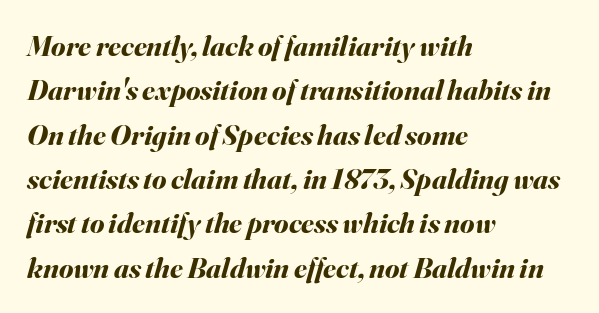
The image shows 29 px bold type, italic (leaning right); set left-aligned, normal line spacing (1.53x), normal letter spacing, not underlined; medium stroke contrast and a small x-height.
